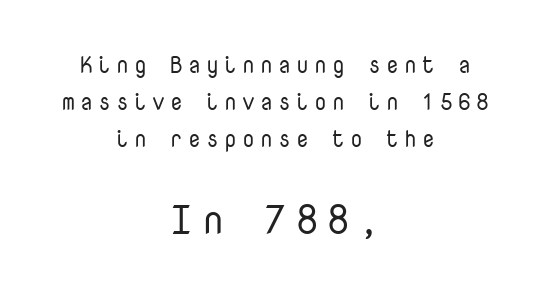
{"serif": "no", "italic": "no", "bold": "no", "weight": "regular", "width": "normal", "stroke_contrast": "low", "x_height": "medium", "monospaced": "yes", "underline": "no", "align": "center", "line_spacing": "normal", "line_spacing_ratio": 1.6, "letter_spacing": "wide", "letter_spacing_em": 0.22, "larger_block": "second", "size_ratio": 1.74, "glyph_px": 40}
